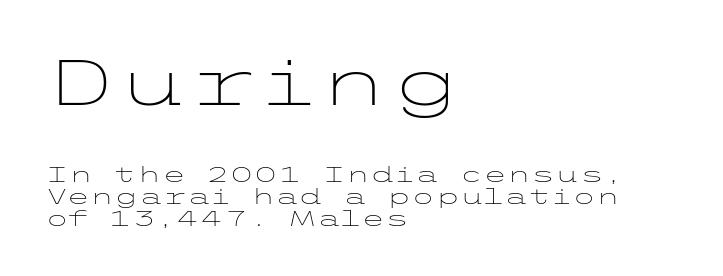
Q: Is the text bold? A: No.
Q: Is the text italic (slanted)? A: No, it is upright.
Q: Is the typeface a serif or a sans-serif typeface? A: Sans-serif.
Q: Is the text underlined? A: No.
Q: How is the paragraph aligned? A: Left-aligned.
Q: Is the spacing between letters normal or unusually wide? A: Normal.
Q: Is the spacing between lines tight, normal or loose? A: Tight.
Q: Which block of text is set in a larger size, the first (top) or the second (bottom)? A: The first (top) one.
Q: Width (condensed, normal, or wide)? A: Wide.
Q: Stroke contrast? A: Low.
Q: x-height? A: Medium.
